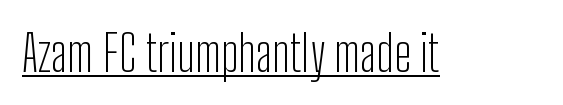
{"serif": "no", "italic": "no", "bold": "no", "weight": "light", "width": "condensed", "stroke_contrast": "low", "x_height": "medium", "monospaced": "no", "underline": "yes", "letter_spacing": "normal", "letter_spacing_em": 0.0, "glyph_px": 50}
